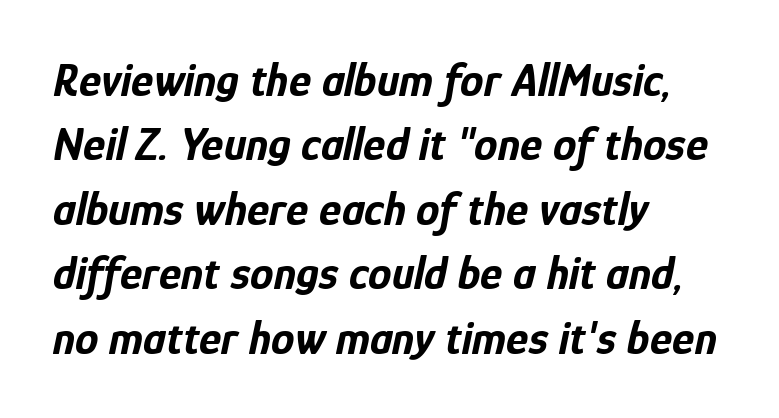
{"italic": "yes", "lean": "right", "slant_degrees": 12, "bold": "yes", "weight": "bold", "width": "condensed", "stroke_contrast": "low", "x_height": "medium", "monospaced": "no", "underline": "no", "align": "left", "line_spacing": "normal", "line_spacing_ratio": 1.37, "letter_spacing": "normal", "letter_spacing_em": 0.0, "glyph_px": 47}
